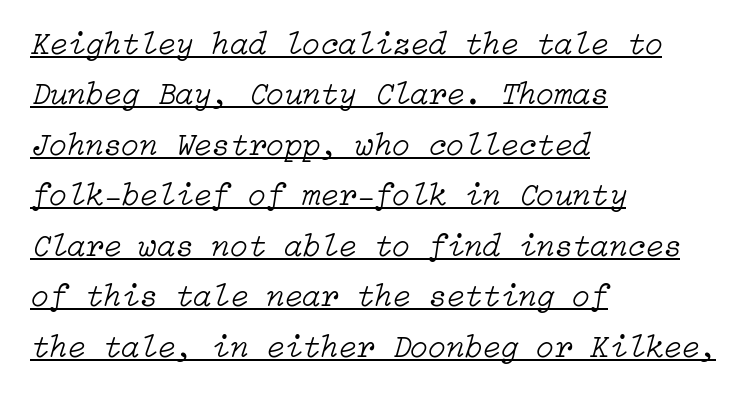
The image shows 33 px light type, italic (leaning right); set left-aligned, normal line spacing (1.53x), normal letter spacing, underlined; low stroke contrast and a medium x-height.
